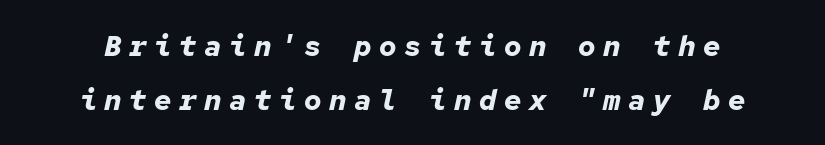
Q: Is the text bold? A: Yes.
Q: Is the text italic (slanted)? A: Yes, it leans right by about 12 degrees.
Q: Is the text underlined? A: No.
Q: Is the spacing between letters normal or unusually wide? A: Unusually wide.
Q: Width (condensed, normal, or wide)? A: Normal.
Q: Stroke contrast? A: Low.
Q: x-height? A: Medium.
Q: Monospaced? A: Yes.
